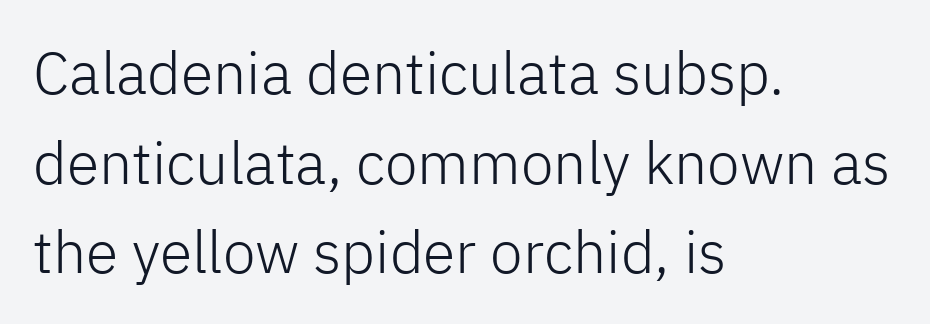
Spacing verdict: proportional, widths tailored to each character. The baseline area is clear. The setting favours the left margin, as ordinary paragraphs usually do. Serif or sans? Sans — the stroke terminals are bare.
